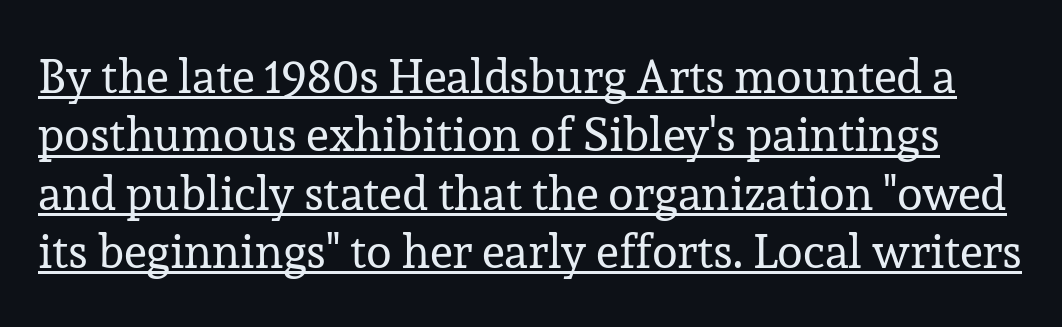
The image shows 47 px regular-weight serif type, upright; set line spacing 1.24x, normal letter spacing, underlined; low stroke contrast and a medium x-height.
